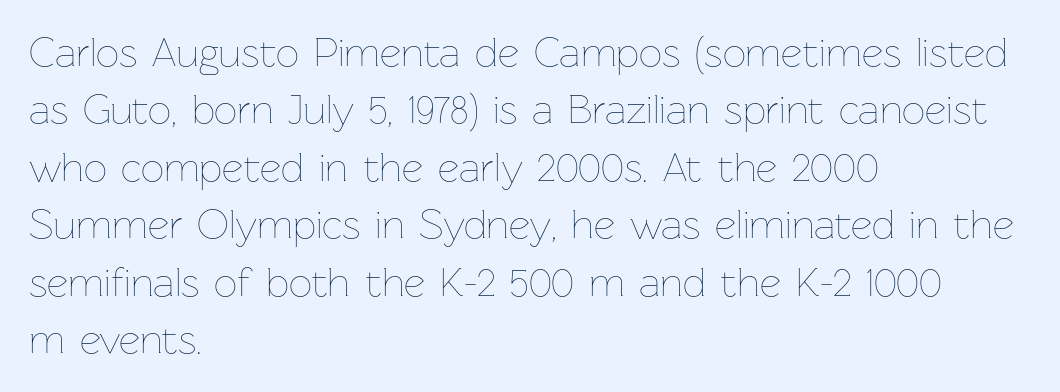
This is the regular roman posture of the typeface. Looks like regular typesetting: each glyph gets only the width it needs. Vertical spacing — default. Compared with a centered layout, this one pins lines to the left instead.
